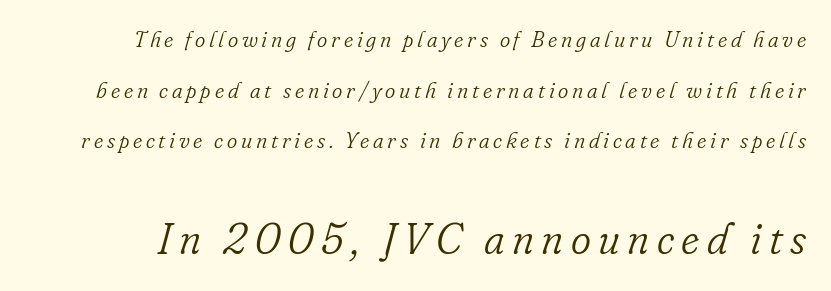
{"serif": "yes", "italic": "yes", "lean": "right", "slant_degrees": 16, "bold": "no", "weight": "light", "width": "normal", "stroke_contrast": "low", "x_height": "small", "monospaced": "no", "underline": "no", "line_spacing": "loose", "line_spacing_ratio": 2.3, "larger_block": "second", "size_ratio": 1.95, "glyph_px": 43}
